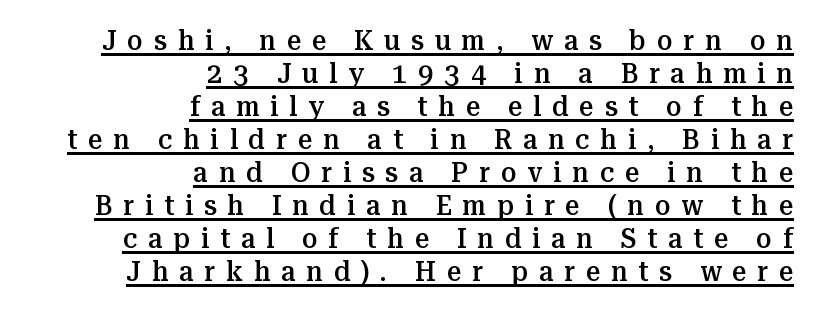
Q: Is the text bold? A: Semi-bold.
Q: Is the text italic (slanted)? A: No, it is upright.
Q: Is the typeface a serif or a sans-serif typeface? A: Serif.
Q: Is the text underlined? A: Yes.
Q: How is the paragraph aligned? A: Right-aligned.
Q: Is the spacing between letters normal or unusually wide? A: Unusually wide.
Q: Width (condensed, normal, or wide)? A: Normal.
Q: Stroke contrast? A: Medium.
Q: x-height? A: Medium.
Q: Monospaced? A: No.
